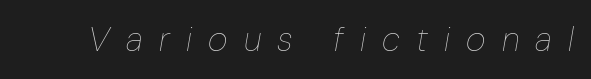
This sample uses expanded letter spacing, leaving extra air between glyphs. Looks like regular typesetting: each glyph gets only the width it needs. Is this a heavy cut? Hardly; it is regular or lighter. The face used here has a pronounced slope to its letters.
